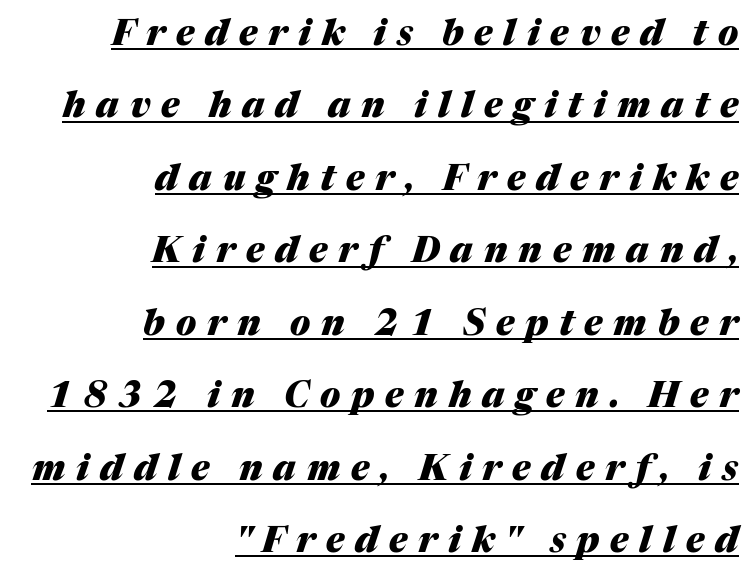
Q: Is the text bold? A: Yes.
Q: Is the text italic (slanted)? A: Yes, it leans right by about 17 degrees.
Q: Is the text underlined? A: Yes.
Q: How is the paragraph aligned? A: Right-aligned.
Q: Is the spacing between letters normal or unusually wide? A: Unusually wide.
Q: Is the spacing between lines tight, normal or loose? A: Loose.
Q: Width (condensed, normal, or wide)? A: Normal.
Q: Stroke contrast? A: Medium.
Q: x-height? A: Medium.
Q: Monospaced? A: No.
